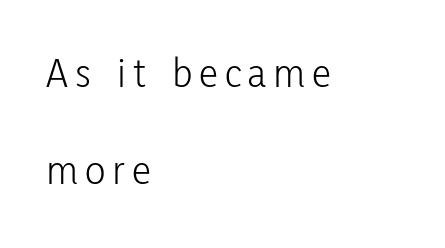
{"serif": "no", "italic": "no", "bold": "no", "weight": "light", "width": "condensed", "stroke_contrast": "low", "x_height": "medium", "monospaced": "no", "underline": "no", "align": "left", "line_spacing": "loose", "line_spacing_ratio": 2.26, "glyph_px": 43}
